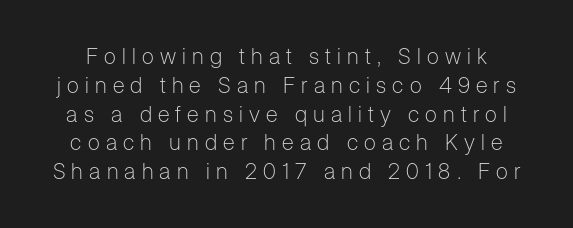
Q: Is the text bold? A: No.
Q: Is the text italic (slanted)? A: No, it is upright.
Q: Is the text underlined? A: No.
Q: Is the spacing between letters normal or unusually wide? A: Unusually wide.
Q: Is the spacing between lines tight, normal or loose? A: Normal.
